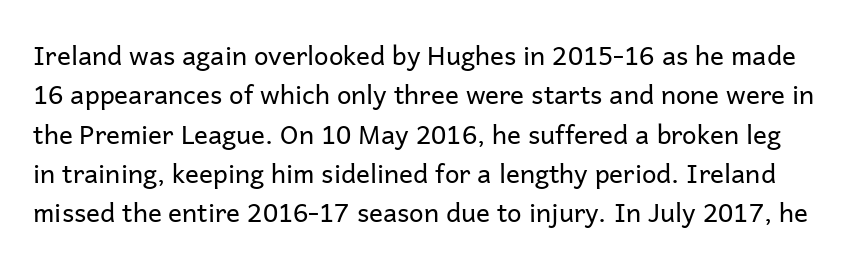
The image shows 26 px text type, upright; set normal line spacing (1.51x), normal letter spacing, not underlined.
